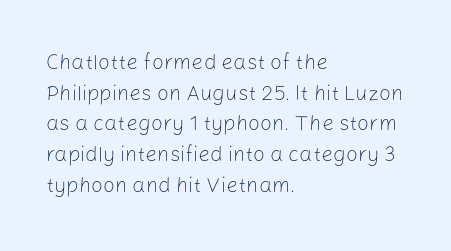
The strip under each line holds only bare page. The lines in this sample share a left origin and differ only in where they stop. The block of text has a typical density, with ordinary space between rows. A typesetter would call this zero additional tracking. Each stroke keeps to a modest, everyday thickness or less. Style check: upright.
